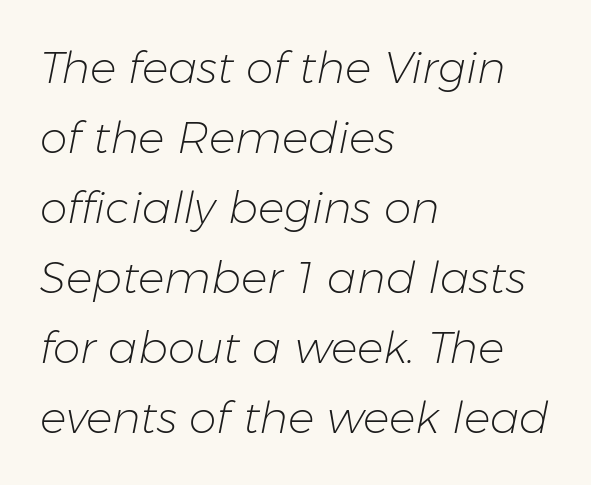
Q: Is the text bold? A: No.
Q: Is the text italic (slanted)? A: Yes, it leans right by about 11 degrees.
Q: Is the text underlined? A: No.
Q: How is the paragraph aligned? A: Left-aligned.
Q: Is the spacing between letters normal or unusually wide? A: Normal.
Q: Is the spacing between lines tight, normal or loose? A: Normal.
Q: Width (condensed, normal, or wide)? A: Normal.
Q: Stroke contrast? A: Low.
Q: x-height? A: Medium.
Q: Monospaced? A: No.
